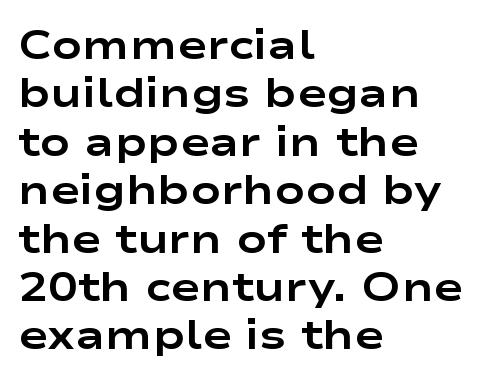
These lines stack with their left ends in a neat column. Nope, no serifs anywhere on these letters. As a designer I'd log this as weight 700, bold. You could call the tracking neutral — neither tight nor loose. Spacing verdict: proportional, widths tailored to each character.
